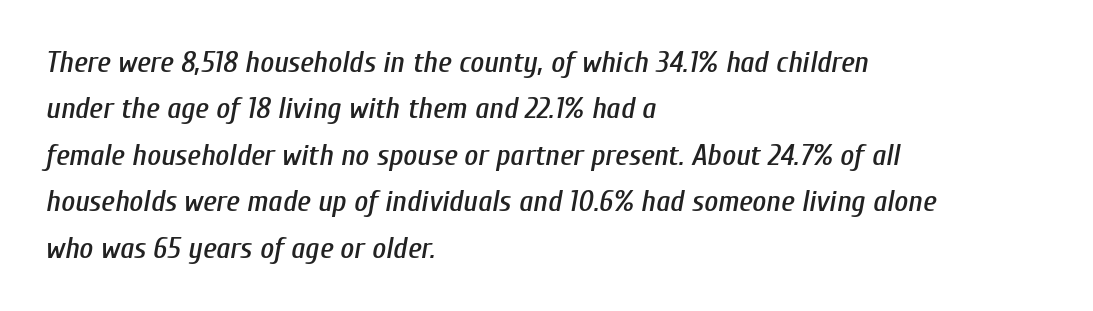
The image shows 30 px condensed type, italic (leaning right); set left-aligned, normal line spacing (1.55x), normal letter spacing, not underlined; low stroke contrast and a medium x-height.
